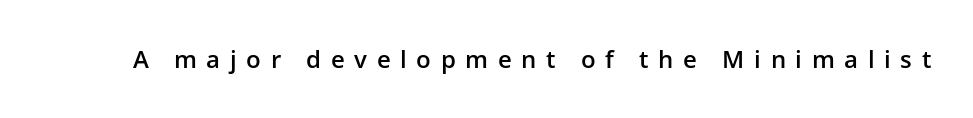
When letters stand straight like this, we call the style roman or upright. Underline: absent. Look at the tracking — it's clearly loosened, letters drifting apart. The passage shown is semibold, sitting just below true bold.
